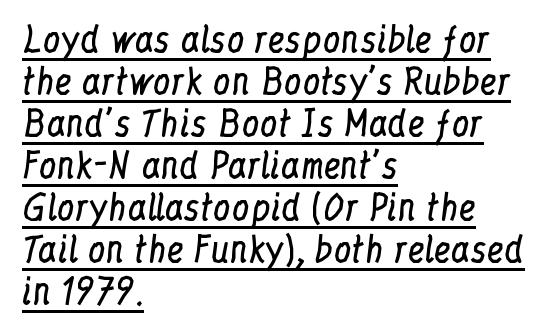
Honestly, the underline is the first thing you notice here. A serif font was chosen for this passage. You could not count columns in this text — the font is proportionally spaced.
